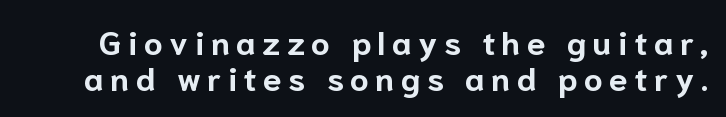
Q: Is the text bold? A: Yes.
Q: Is the text italic (slanted)? A: No, it is upright.
Q: Is the typeface a serif or a sans-serif typeface? A: Sans-serif.
Q: Is the text underlined? A: No.
Q: Is the spacing between letters normal or unusually wide? A: Unusually wide.
Q: Is the spacing between lines tight, normal or loose? A: Tight.
Q: Width (condensed, normal, or wide)? A: Normal.
Q: Stroke contrast? A: Low.
Q: x-height? A: Medium.
Q: Monospaced? A: No.
